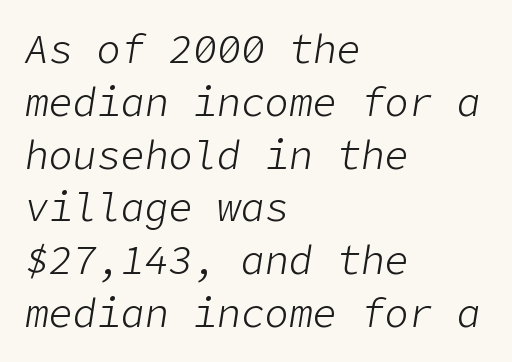
{"italic": "yes", "lean": "right", "slant_degrees": 9, "bold": "no", "weight": "light", "width": "normal", "stroke_contrast": "low", "x_height": "medium", "underline": "no", "align": "left", "line_spacing": "normal", "line_spacing_ratio": 1.32, "letter_spacing": "normal", "letter_spacing_em": 0.0, "glyph_px": 40}
